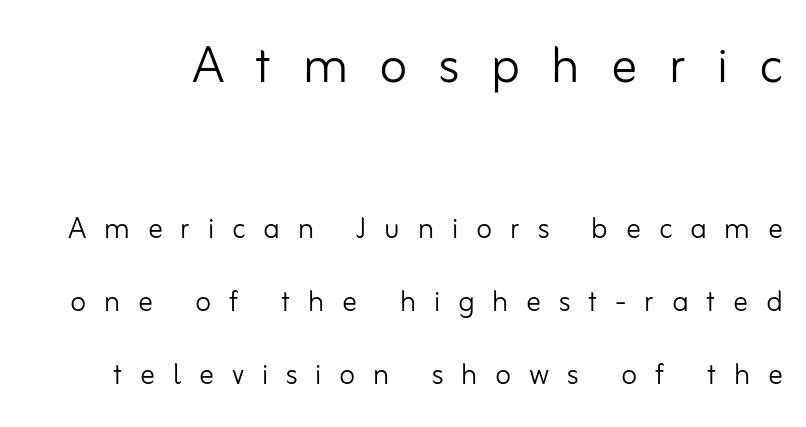
The image shows 65 px light sans-serif type, upright; set loose line spacing (1.98x), unusually wide letter spacing (+0.48 em), not underlined; the first (top) block is 1.76x larger; low stroke contrast and a small x-height.
